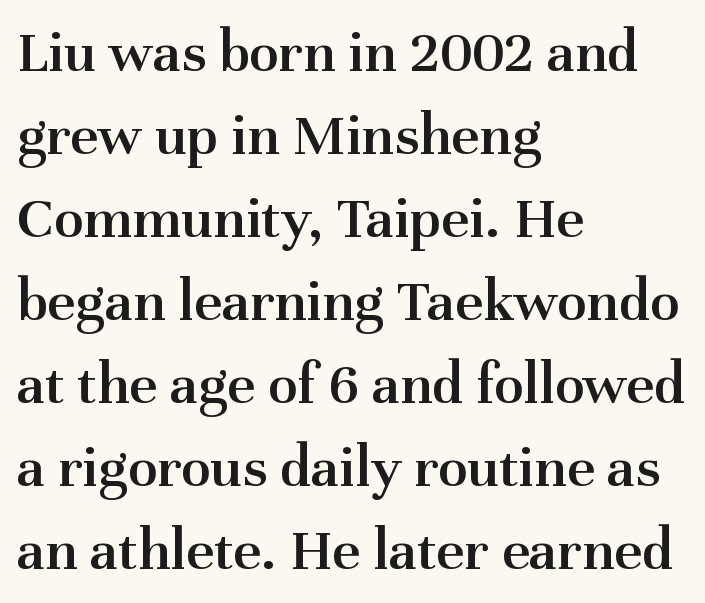
The image shows 61 px semibold serif type, upright; set left-aligned, normal line spacing (1.36x), normal letter spacing, not underlined; medium stroke contrast and a medium x-height.
